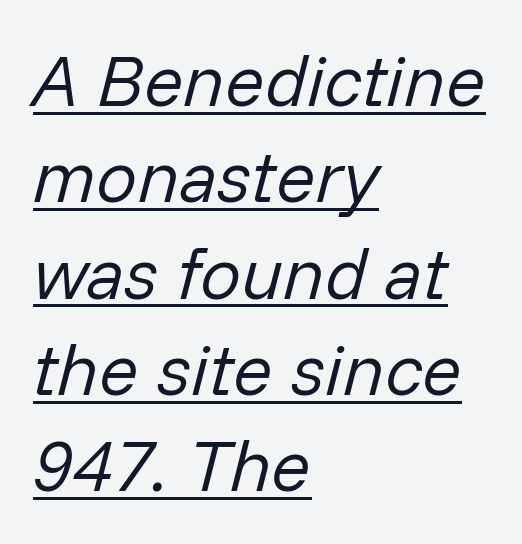
{"italic": "yes", "lean": "right", "slant_degrees": 14, "bold": "no", "weight": "regular", "width": "normal", "stroke_contrast": "low", "x_height": "medium", "monospaced": "no", "underline": "yes", "align": "left", "line_spacing": "normal", "line_spacing_ratio": 1.32, "letter_spacing": "normal", "letter_spacing_em": 0.0, "glyph_px": 73}
